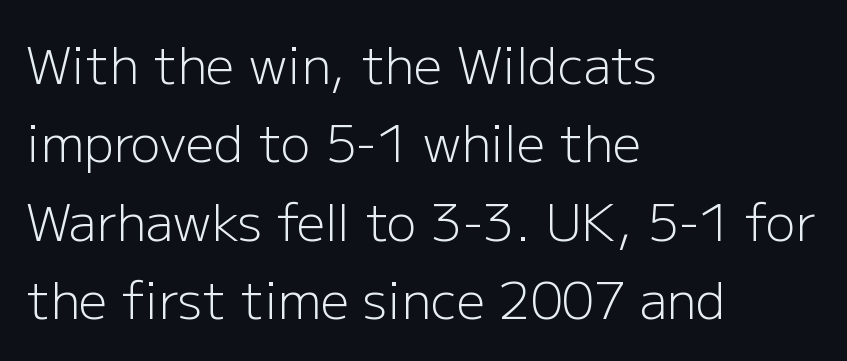
The image shows 50 px light sans-serif type, upright; set left-aligned, normal line spacing (1.57x), normal letter spacing, not underlined; low stroke contrast and a medium x-height.
